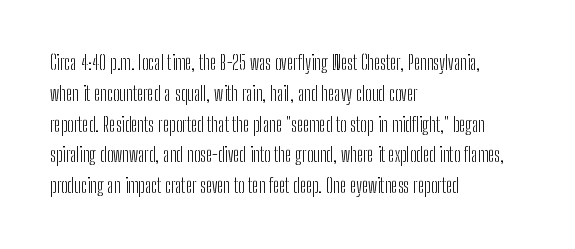
Q: Is the text bold? A: No.
Q: Is the text italic (slanted)? A: No, it is upright.
Q: Is the text underlined? A: No.
Q: How is the paragraph aligned? A: Left-aligned.
Q: Is the spacing between letters normal or unusually wide? A: Normal.
Q: Is the spacing between lines tight, normal or loose? A: Normal.
